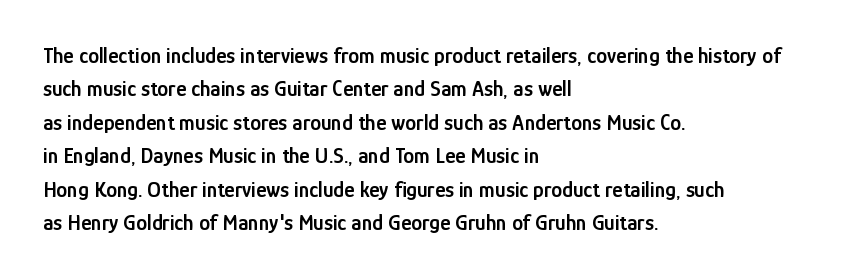
Q: Is the text bold? A: Semi-bold.
Q: Is the text italic (slanted)? A: No, it is upright.
Q: Is the text underlined? A: No.
Q: How is the paragraph aligned? A: Left-aligned.
Q: Is the spacing between letters normal or unusually wide? A: Normal.
Q: Is the spacing between lines tight, normal or loose? A: Normal.
